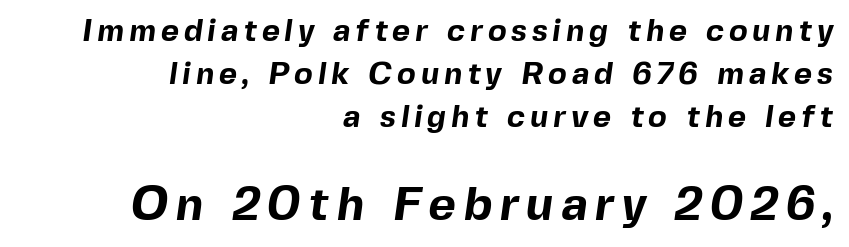
{"serif": "no", "bold": "yes", "weight": "bold", "width": "normal", "x_height": "medium", "monospaced": "no", "underline": "no", "align": "right", "line_spacing": "normal", "line_spacing_ratio": 1.39, "larger_block": "second", "size_ratio": 1.52, "glyph_px": 47}
